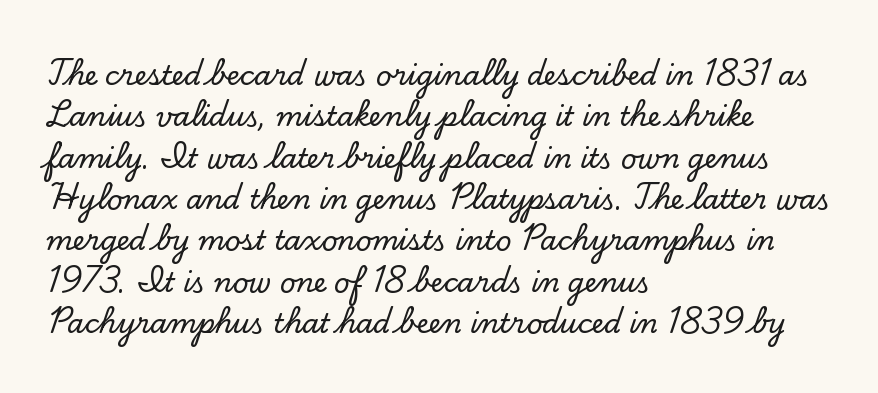
Q: Is the text italic (slanted)? A: Yes.
Q: Is the text underlined? A: No.
Q: How is the paragraph aligned? A: Left-aligned.
Q: Is the spacing between letters normal or unusually wide? A: Normal.
Q: Is the spacing between lines tight, normal or loose? A: Normal.
